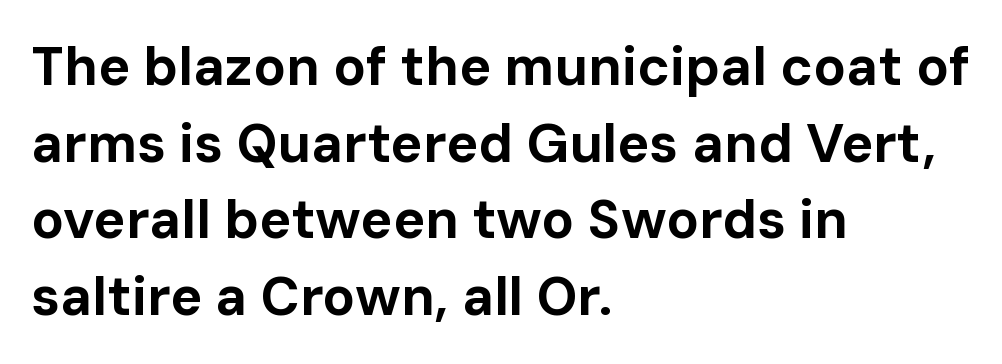
{"serif": "no", "italic": "no", "bold": "yes", "weight": "bold", "width": "normal", "stroke_contrast": "low", "x_height": "medium", "monospaced": "no", "underline": "no", "align": "left", "line_spacing": "normal", "line_spacing_ratio": 1.42, "letter_spacing": "normal", "letter_spacing_em": 0.0, "glyph_px": 54}
